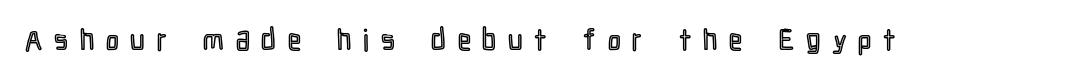
Q: Is the text italic (slanted)? A: No, it is upright.
Q: Is the text underlined? A: No.
Q: Is the spacing between letters normal or unusually wide? A: Unusually wide.
Q: Width (condensed, normal, or wide)? A: Condensed.
Q: x-height? A: Medium.
Q: Monospaced? A: No.
